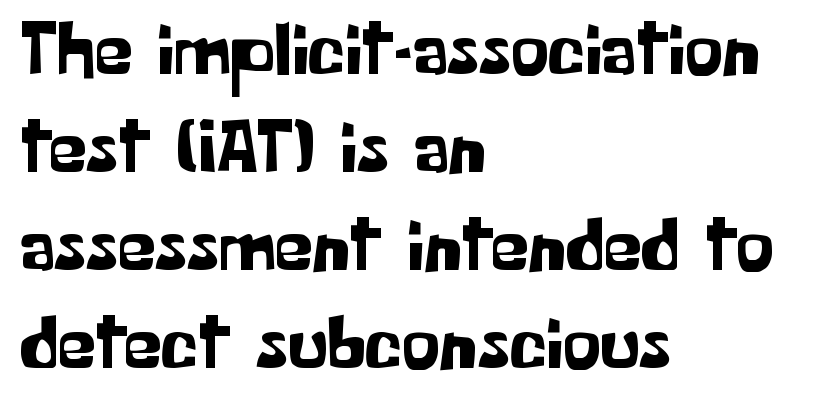
Unlike italic type, these characters show no tilt at all. Inter-character spacing is left at the font's built-in metrics. Every row of glyphs begins at an identical x-position on the left. This sample keeps an unexceptional amount of space between lines. Typographically, this falls in the sans-serif category. Spacing verdict: proportional, widths tailored to each character.
